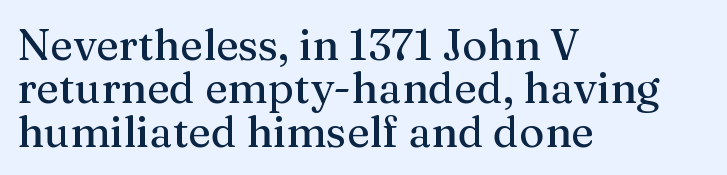
Q: Is the text italic (slanted)? A: No, it is upright.
Q: Is the typeface a serif or a sans-serif typeface? A: Serif.
Q: Is the text underlined? A: No.
Q: How is the paragraph aligned? A: Left-aligned.
Q: Is the spacing between letters normal or unusually wide? A: Normal.
Q: Is the spacing between lines tight, normal or loose? A: Tight.
Q: Width (condensed, normal, or wide)? A: Normal.
Q: Stroke contrast? A: Medium.
Q: x-height? A: Medium.
Q: Monospaced? A: No.
